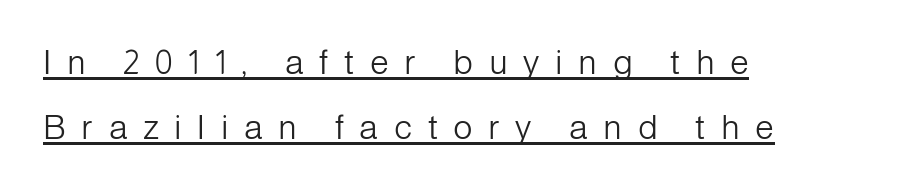
The image shows 34 px light sans-serif type, upright; set left-aligned, loose line spacing (1.91x), unusually wide letter spacing (+0.46 em), underlined; low stroke contrast and a medium x-height.
